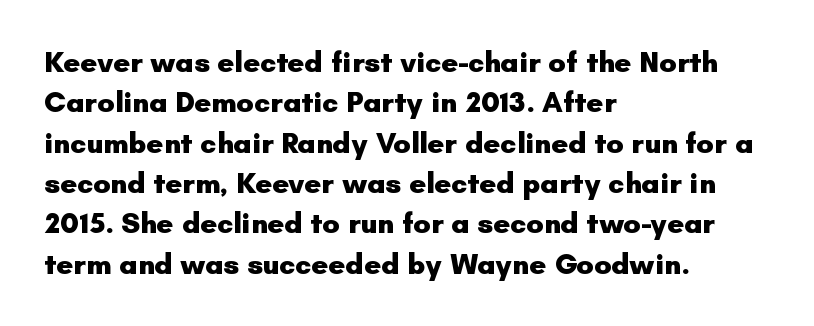
Q: Is the text bold? A: Yes.
Q: Is the text italic (slanted)? A: No, it is upright.
Q: Is the typeface a serif or a sans-serif typeface? A: Sans-serif.
Q: Is the text underlined? A: No.
Q: How is the paragraph aligned? A: Left-aligned.
Q: Is the spacing between letters normal or unusually wide? A: Normal.
Q: Is the spacing between lines tight, normal or loose? A: Normal.
Q: Width (condensed, normal, or wide)? A: Normal.
Q: Stroke contrast? A: Low.
Q: x-height? A: Small.
Q: Monospaced? A: No.
